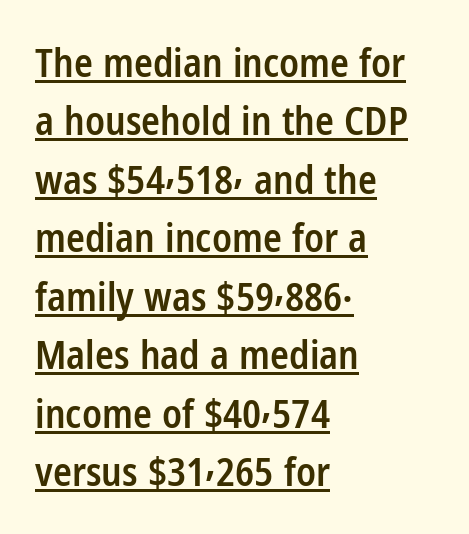
{"serif": "no", "italic": "no", "bold": "semi", "weight": "semibold", "width": "condensed", "stroke_contrast": "low", "x_height": "medium", "monospaced": "no", "underline": "yes", "align": "left", "line_spacing": "normal", "line_spacing_ratio": 1.5, "letter_spacing": "normal", "letter_spacing_em": 0.0, "glyph_px": 39}
